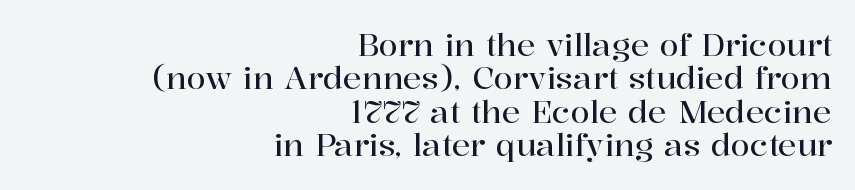
The image shows 31 px serif type, upright; set right-aligned, tight line spacing (1.08x), normal letter spacing, not underlined; high stroke contrast and a medium x-height.
